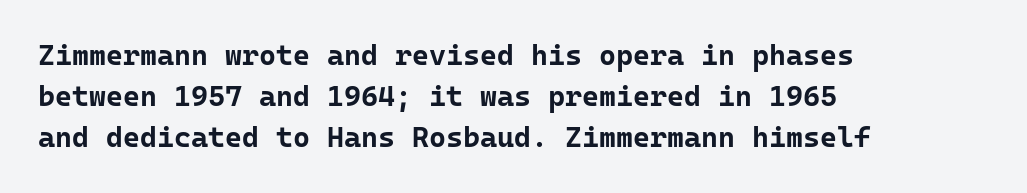
The image shows 29 px bold sans-serif type, upright, monospaced; set left-aligned, normal line spacing (1.42x), normal letter spacing, not underlined; low stroke contrast and a medium x-height.
